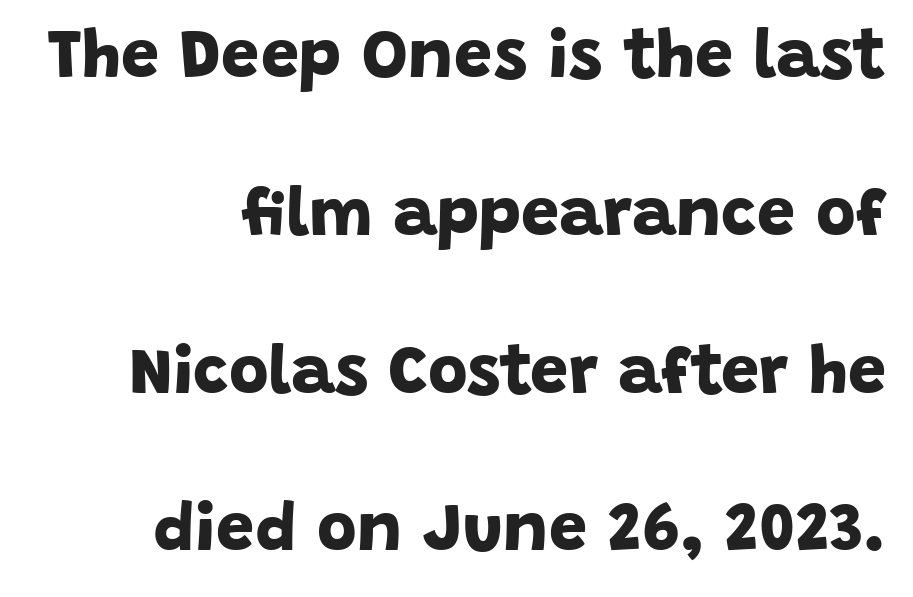
Q: Is the text bold? A: Yes.
Q: Is the typeface a serif or a sans-serif typeface? A: Sans-serif.
Q: Is the text underlined? A: No.
Q: How is the paragraph aligned? A: Right-aligned.
Q: Is the spacing between letters normal or unusually wide? A: Normal.
Q: Is the spacing between lines tight, normal or loose? A: Loose.
Q: Width (condensed, normal, or wide)? A: Normal.
Q: Stroke contrast? A: Low.
Q: x-height? A: Large.
Q: Monospaced? A: No.
